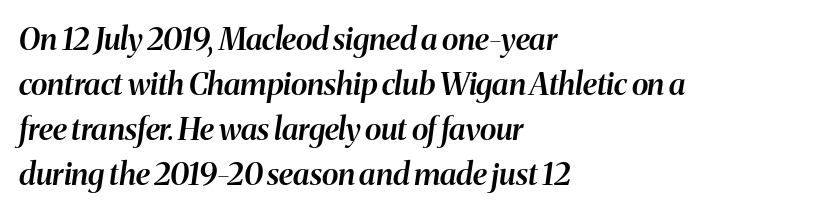
The rendering uses a semibold face; strokes are thickened but not to full bold. All the whitespace from short lines collects on the right. These lines are rendered in a variable-pitch font. The passage shown has conventional tracking throughout.
